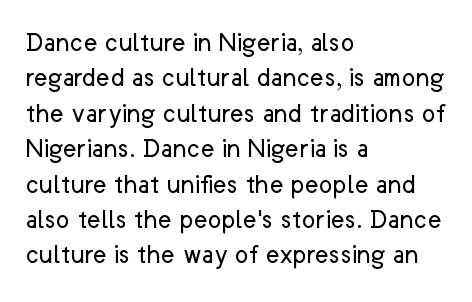
Q: Is the text bold? A: No.
Q: Is the text italic (slanted)? A: No, it is upright.
Q: Is the typeface a serif or a sans-serif typeface? A: Sans-serif.
Q: Is the text underlined? A: No.
Q: How is the paragraph aligned? A: Left-aligned.
Q: Is the spacing between letters normal or unusually wide? A: Normal.
Q: Width (condensed, normal, or wide)? A: Normal.
Q: Stroke contrast? A: Low.
Q: x-height? A: Medium.
Q: Monospaced? A: No.
